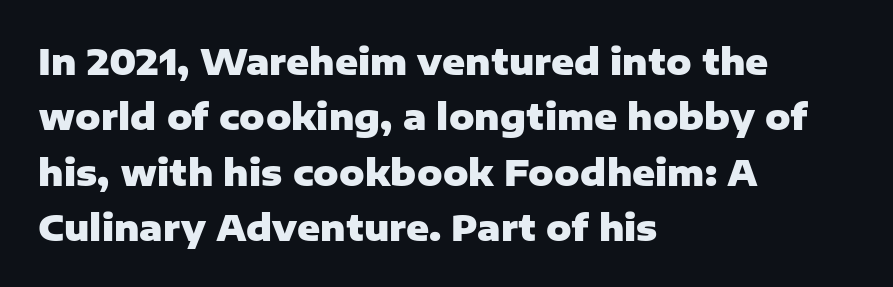
{"serif": "no", "italic": "no", "bold": "yes", "weight": "heavy", "width": "normal", "stroke_contrast": "low", "x_height": "medium", "monospaced": "no", "underline": "no", "align": "left", "line_spacing": "normal", "line_spacing_ratio": 1.58, "letter_spacing": "normal", "letter_spacing_em": 0.0, "glyph_px": 35}
